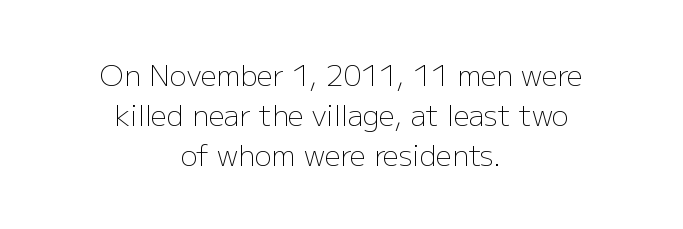
Nothing unusual about the tracking: characters are spaced as the font intends. The weight would be labelled regular, book, light, or lighter still. When letters stand straight like this, we call the style roman or upright. This rendering uses center alignment, leaving both contours irregular but symmetric. Descenders are the only things crossing below the line.
